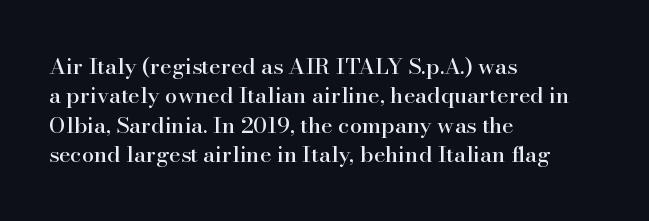
{"italic": "no", "underline": "no", "align": "left", "line_spacing": "normal", "line_spacing_ratio": 1.34, "letter_spacing": "normal", "letter_spacing_em": 0.0, "glyph_px": 22}
